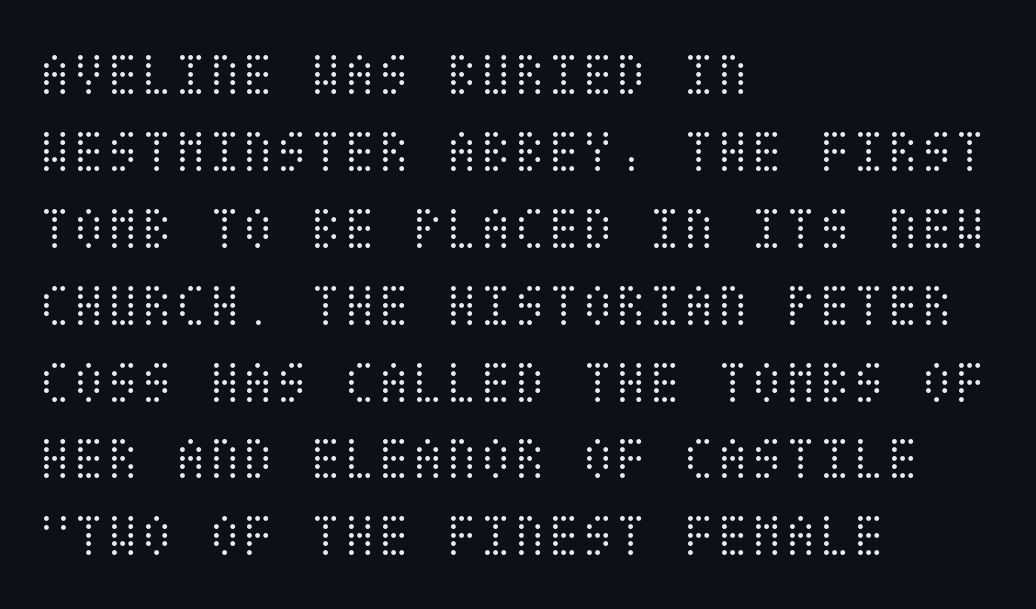
Q: Is the text bold? A: No.
Q: Is the text italic (slanted)? A: No, it is upright.
Q: Is the text underlined? A: No.
Q: How is the paragraph aligned? A: Left-aligned.
Q: Is the spacing between letters normal or unusually wide? A: Normal.
Q: Width (condensed, normal, or wide)? A: Condensed.
Q: Stroke contrast? A: Medium.
Q: x-height? A: Large.
